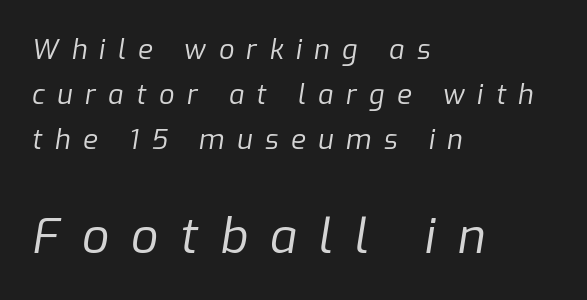
Line beginnings align vertically; line endings do not. The block sitting lower on the canvas is the one with enlarged characters. Each word looks stretched out because of the extra space between its letters. The text carries the slant typical of an italic or oblique font.
